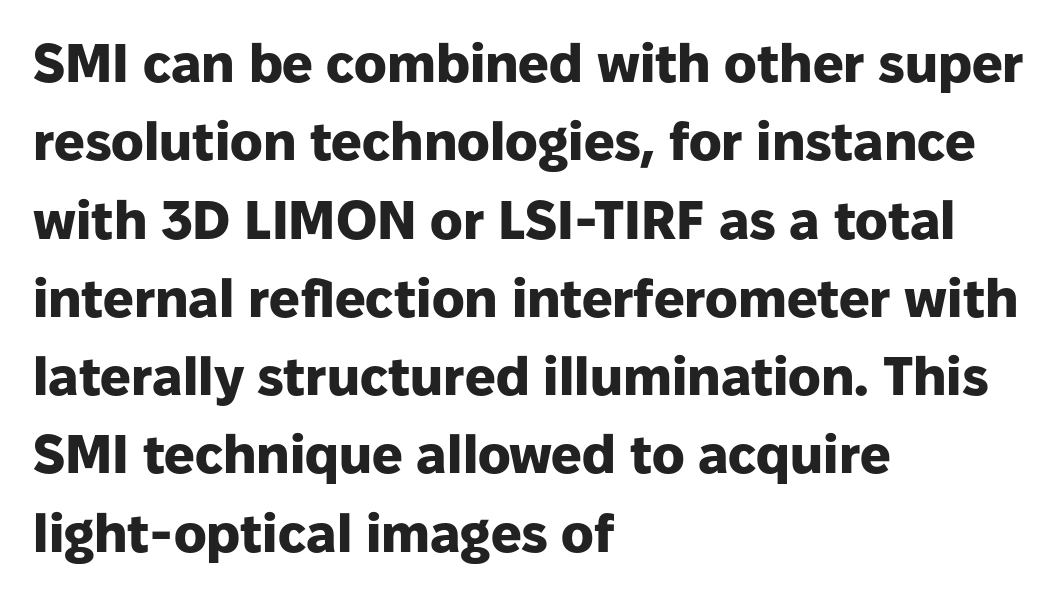
{"serif": "no", "italic": "no", "bold": "yes", "weight": "heavy", "width": "normal", "stroke_contrast": "low", "x_height": "medium", "monospaced": "no", "underline": "no", "align": "left", "line_spacing": "normal", "line_spacing_ratio": 1.45, "letter_spacing": "normal", "letter_spacing_em": 0.0, "glyph_px": 54}
